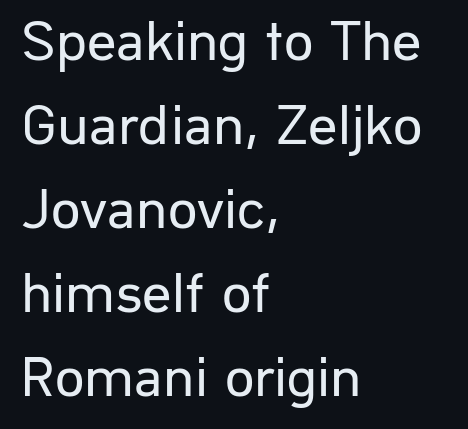
The image shows 58 px regular-weight sans-serif type, upright; set left-aligned, normal line spacing (1.45x), normal letter spacing, not underlined; low stroke contrast and a medium x-height.
